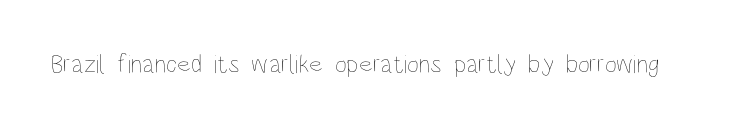
{"italic": "no", "bold": "no", "underline": "no", "letter_spacing": "normal", "letter_spacing_em": 0.0, "glyph_px": 26}
